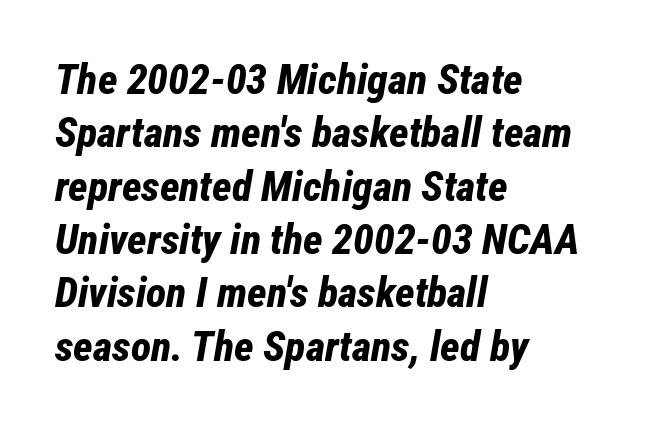
The image shows 42 px bold, condensed type, italic (leaning right); set left-aligned, normal line spacing (1.27x), normal letter spacing, not underlined; low stroke contrast and a medium x-height.
